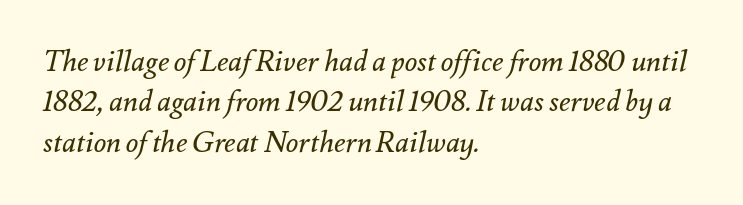
The image shows 29 px regular-weight type, italic (leaning right); set left-aligned, normal line spacing (1.39x), normal letter spacing, not underlined; medium stroke contrast and a small x-height.
